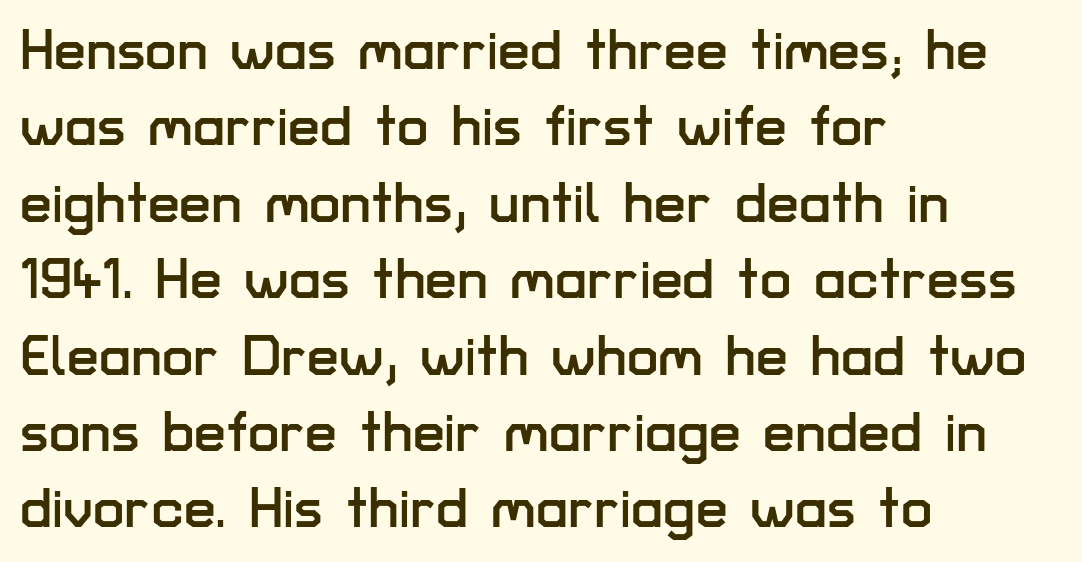
The image shows 57 px sans-serif type, upright; set left-aligned, normal line spacing (1.34x), normal letter spacing, not underlined; low stroke contrast and a medium x-height.
